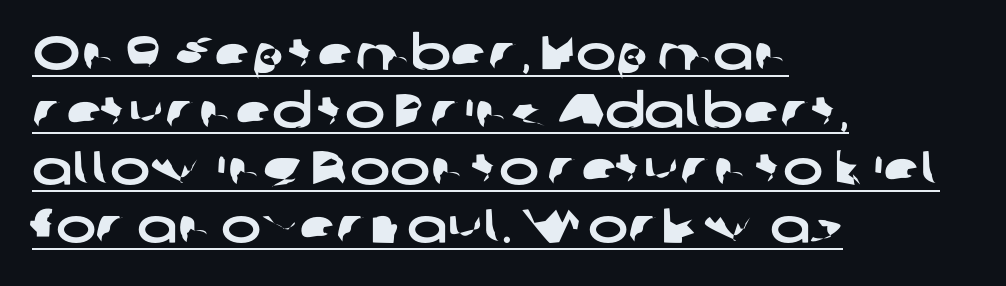
{"serif": "no", "width": "wide", "stroke_contrast": "low", "x_height": "medium", "monospaced": "no", "underline": "yes", "align": "left", "line_spacing_ratio": 1.2, "letter_spacing": "normal", "letter_spacing_em": 0.0, "glyph_px": 48}
